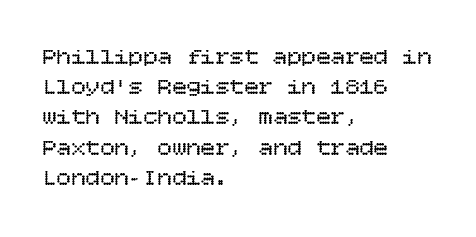
The image shows 24 px text type, upright; set left-aligned, normal line spacing (1.26x), normal letter spacing, not underlined.
